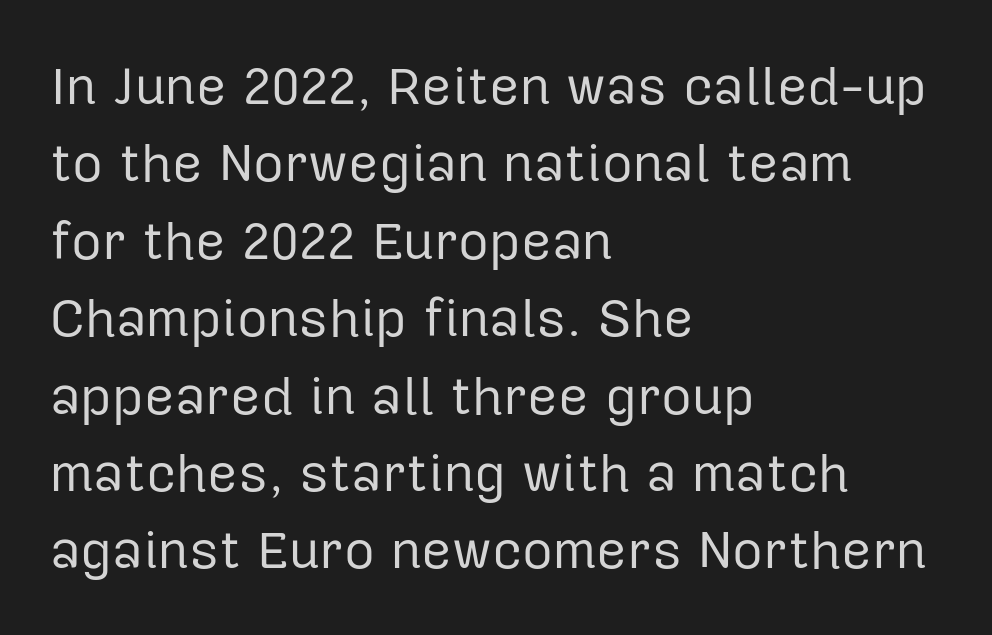
The image shows 53 px regular-weight sans-serif type, upright; set left-aligned, normal line spacing (1.46x), normal letter spacing, not underlined; low stroke contrast and a medium x-height.
